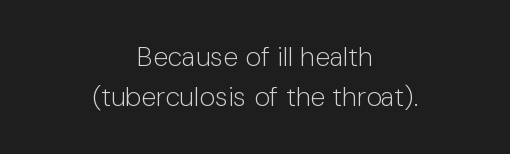
The image shows 27 px text type, upright; set centered, normal line spacing (1.48x), normal letter spacing, not underlined.
